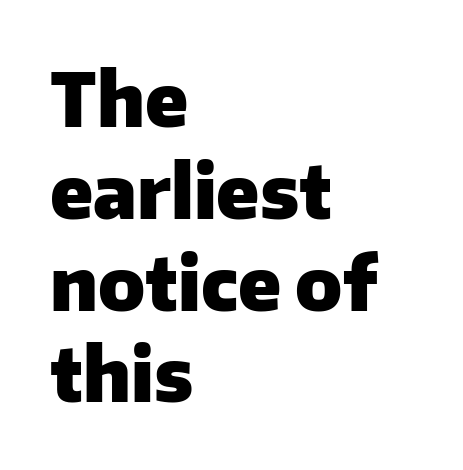
The image shows 74 px heavy sans-serif type, upright; set left-aligned, line spacing 1.24x, normal letter spacing, not underlined; low stroke contrast and a medium x-height.
